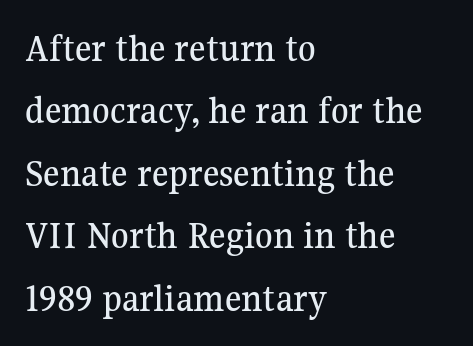
The passage is arranged the way most books set body copy — flush left. The typeface chosen for these lines features serifs. Vertical spacing — default. The lettering stays uniformly vertical, giving the passage a roman look.
